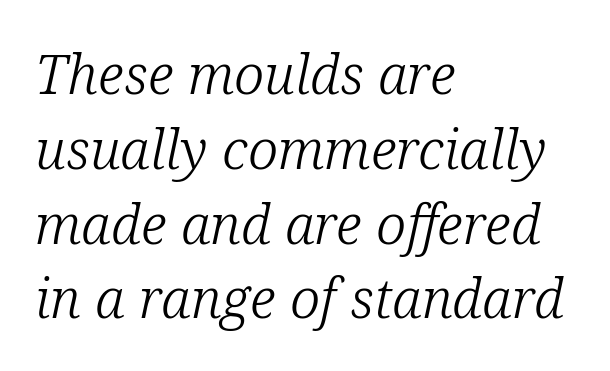
Each stroke keeps to a modest, everyday thickness or less. Looks like regular typesetting: each glyph gets only the width it needs. The lines sit at an ordinary, default distance from one another. The zone under the glyphs is completely vacant. Posture: slanted. The rag falls on the right side of this text block.
